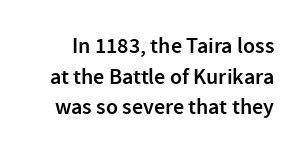
The image shows 22 px text type, upright; set normal line spacing (1.39x), normal letter spacing, not underlined.
